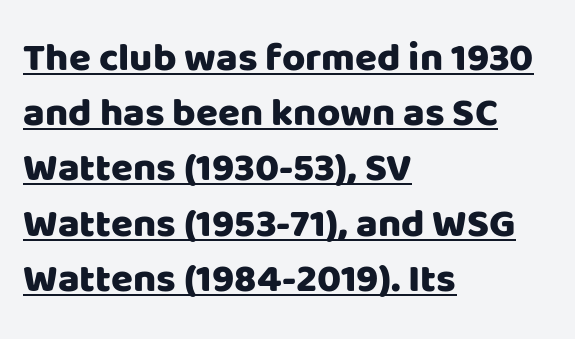
The image shows 40 px sans-serif type, upright; set left-aligned, normal line spacing (1.38x), normal letter spacing, underlined; low stroke contrast and a large x-height.
